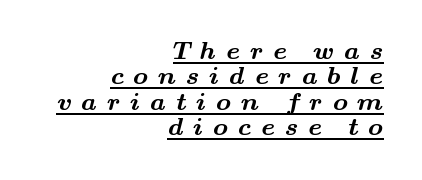
The image shows 25 px bold type; set right-aligned, tight line spacing (1.02x), unusually wide letter spacing (+0.4 em), underlined.
